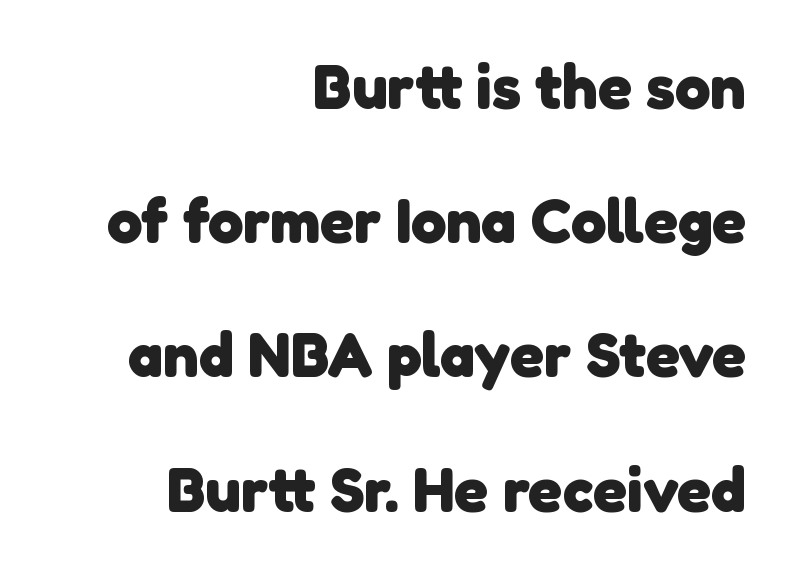
Each letter keeps its own natural width here, so spacing adapts to shape. The face used here is a sans, in the tradition of grotesques and geometrics. The passage shown has conventional tracking throughout. Compared with an ordinary text face, these strokes are far heavier — a full bold.
